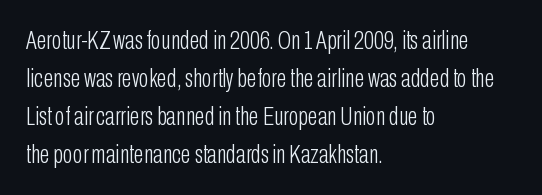
Visually the block forms a straight wall on the left and a jagged coastline on the right. Caption: standard tracking, unaltered. The type sits square on the baseline with zero lean. Weight: not bold — regular or lighter.
